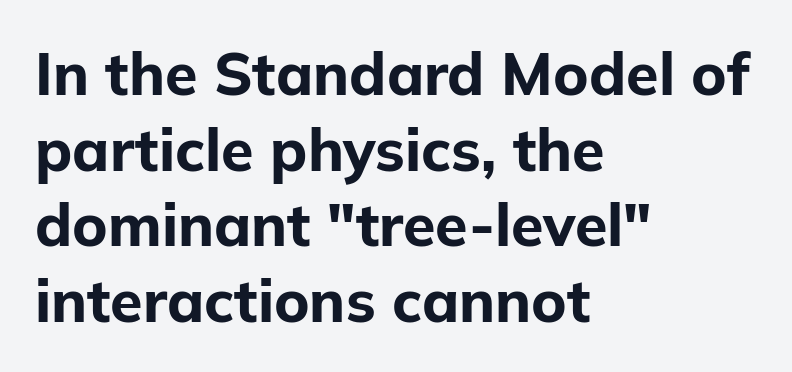
The image shows 59 px bold sans-serif type, upright; set left-aligned, normal line spacing (1.28x), normal letter spacing, not underlined; low stroke contrast and a medium x-height.
